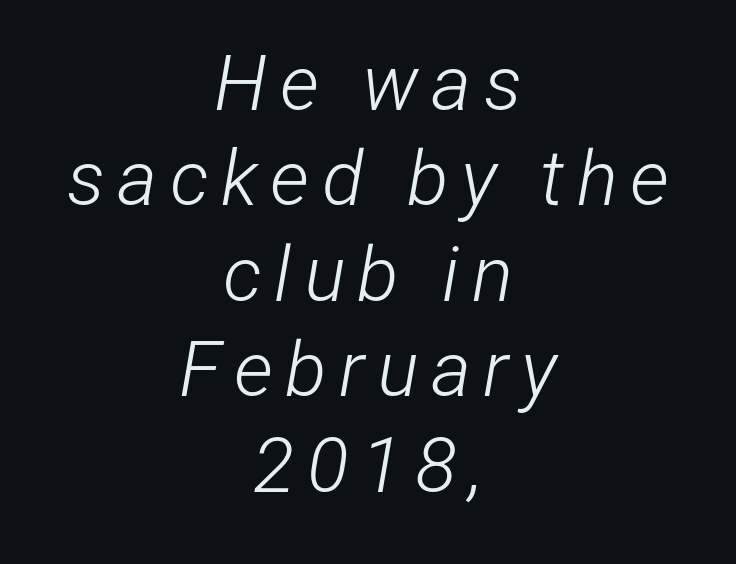
When letters slant like this, we call the style italic. Stems and bowls with no extra thickness — not bold. Does the copy run flush right? No — it is centered line by line. A typesetter would call this proportional, since set widths differ per character. The gap between lines stays unmarked.
